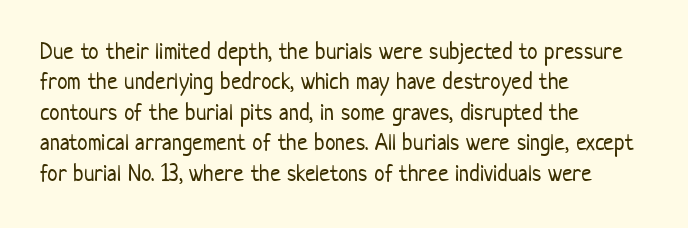
{"italic": "no", "bold": "no", "underline": "no", "align": "left", "line_spacing": "normal", "line_spacing_ratio": 1.27, "letter_spacing": "normal", "letter_spacing_em": 0.0, "glyph_px": 24}
